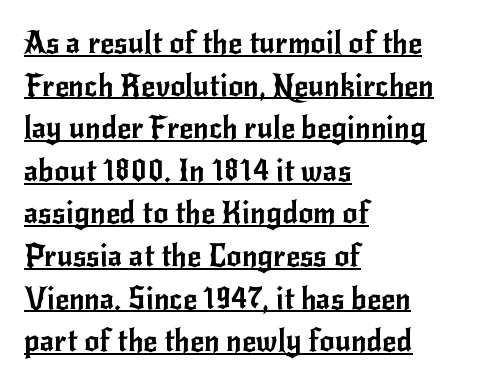
The image shows 30 px sans-serif type, upright; set left-aligned, normal line spacing (1.42x), normal letter spacing, underlined; low stroke contrast and a small x-height.
